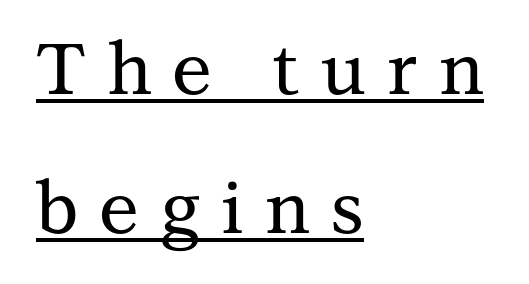
Q: Is the text italic (slanted)? A: No, it is upright.
Q: Is the typeface a serif or a sans-serif typeface? A: Serif.
Q: Is the text underlined? A: Yes.
Q: How is the paragraph aligned? A: Left-aligned.
Q: Is the spacing between letters normal or unusually wide? A: Unusually wide.
Q: Is the spacing between lines tight, normal or loose? A: Loose.
Q: Width (condensed, normal, or wide)? A: Normal.
Q: Stroke contrast? A: Medium.
Q: x-height? A: Medium.
Q: Monospaced? A: No.
